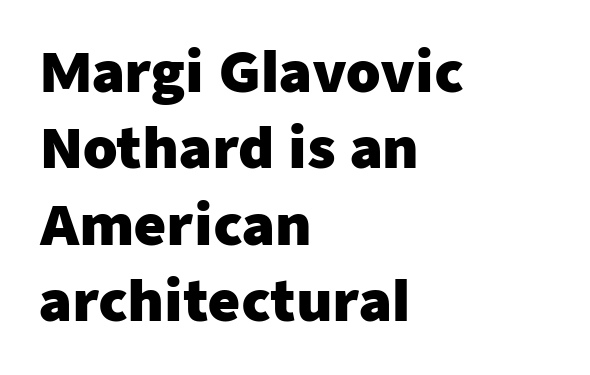
Q: Is the text bold? A: Yes.
Q: Is the text italic (slanted)? A: No, it is upright.
Q: Is the typeface a serif or a sans-serif typeface? A: Sans-serif.
Q: Is the text underlined? A: No.
Q: How is the paragraph aligned? A: Left-aligned.
Q: Is the spacing between letters normal or unusually wide? A: Normal.
Q: Is the spacing between lines tight, normal or loose? A: Normal.
Q: Width (condensed, normal, or wide)? A: Normal.
Q: Stroke contrast? A: Low.
Q: x-height? A: Medium.
Q: Monospaced? A: No.
